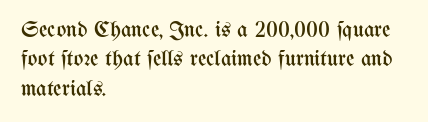
The image shows 23 px text type, upright; set left-aligned, normal line spacing (1.28x), normal letter spacing, not underlined.
